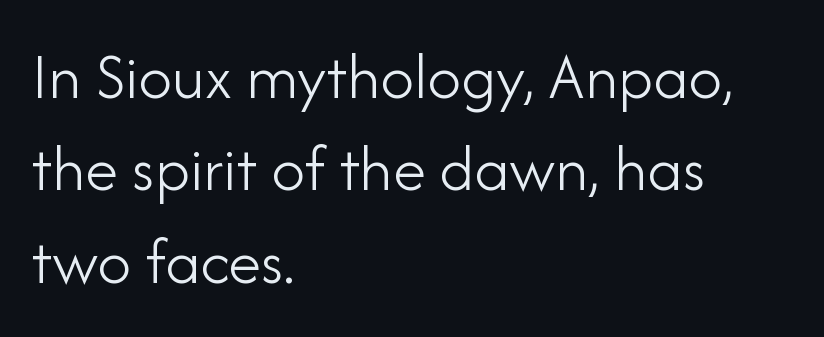
The image shows 67 px light sans-serif type, upright; set left-aligned, normal line spacing (1.38x), normal letter spacing, not underlined; low stroke contrast and a small x-height.
